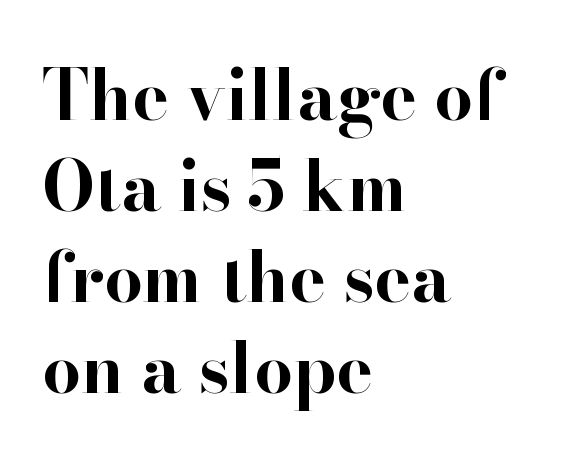
The image shows 69 px bold serif type, upright; set left-aligned, normal line spacing (1.32x), normal letter spacing, not underlined; high stroke contrast and a small x-height.
